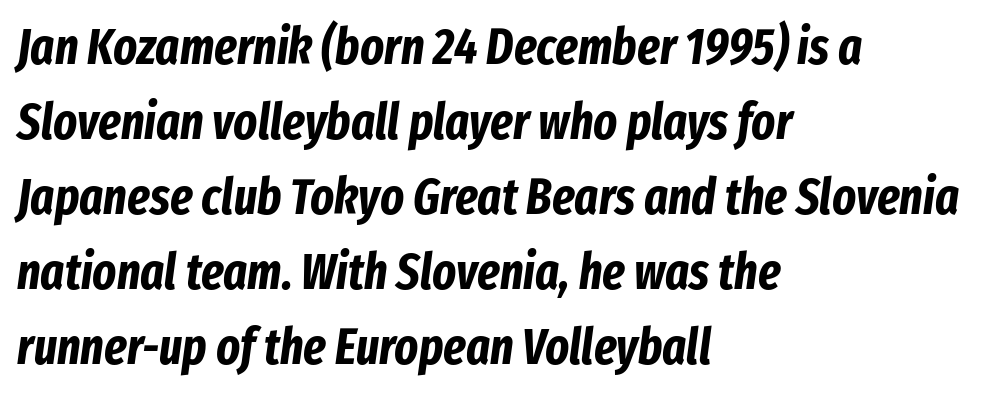
The image shows 50 px bold, condensed type, italic (leaning right); set left-aligned, normal line spacing (1.5x), normal letter spacing, not underlined; low stroke contrast and a medium x-height.
